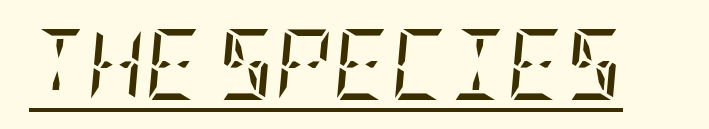
Q: Is the text bold? A: No.
Q: Is the text italic (slanted)? A: Yes, it leans right by about 5 degrees.
Q: Is the typeface a serif or a sans-serif typeface? A: Serif.
Q: Is the text underlined? A: Yes.
Q: Is the spacing between letters normal or unusually wide? A: Normal.
Q: Width (condensed, normal, or wide)? A: Condensed.
Q: Stroke contrast? A: Low.
Q: x-height? A: Large.
